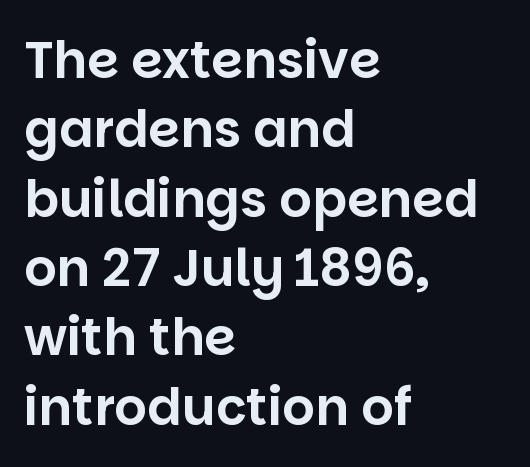
{"serif": "no", "italic": "no", "width": "normal", "stroke_contrast": "low", "x_height": "large", "monospaced": "no", "underline": "no", "align": "left", "line_spacing": "normal", "line_spacing_ratio": 1.36, "letter_spacing": "normal", "letter_spacing_em": 0.0, "glyph_px": 51}
